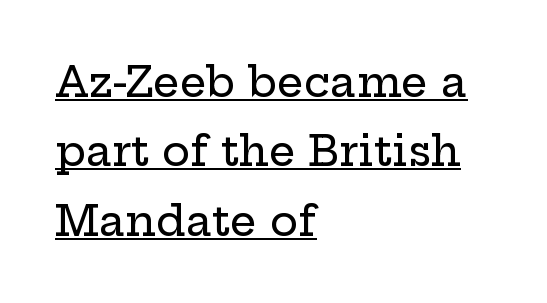
{"serif": "yes", "italic": "no", "width": "wide", "stroke_contrast": "low", "x_height": "medium", "monospaced": "no", "underline": "yes", "align": "left", "line_spacing": "normal", "line_spacing_ratio": 1.65, "letter_spacing": "normal", "letter_spacing_em": 0.0, "glyph_px": 42}
